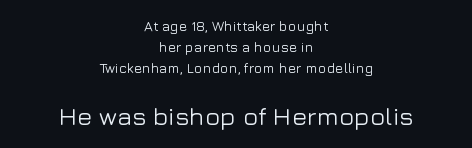
{"italic": "no", "underline": "no", "align": "center", "line_spacing": "normal", "line_spacing_ratio": 1.49, "letter_spacing": "normal", "letter_spacing_em": 0.0, "larger_block": "second", "size_ratio": 1.79, "glyph_px": 25}
